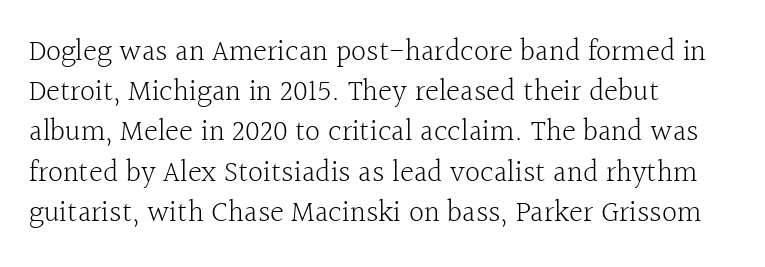
If you drew a ruler down the left edge, every line would touch it. You could not count columns in this text — the font is proportionally spaced. Honestly, there is no underline to notice here at all. These glyphs show unthickened strokes, regular width or finer. Baseline-to-baseline distance is the conventional proportion of letter height. The glyphs in this specimen are seriffed.
